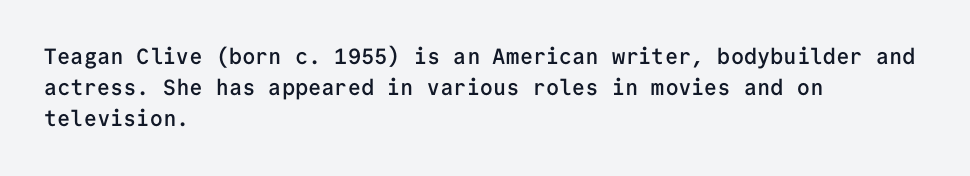
The image shows 22 px text type, upright; set left-aligned, normal line spacing (1.41x), normal letter spacing, not underlined.
